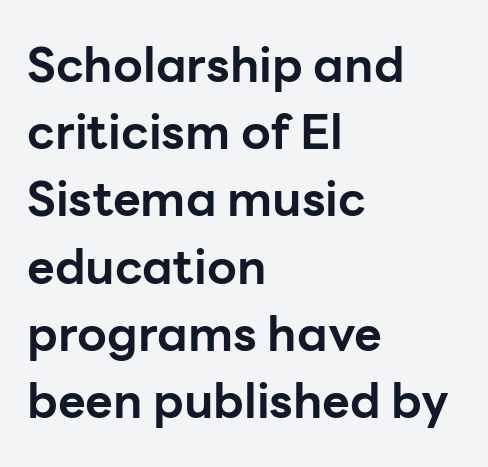
Q: Is the text bold? A: Yes.
Q: Is the text italic (slanted)? A: No, it is upright.
Q: Is the typeface a serif or a sans-serif typeface? A: Sans-serif.
Q: Is the text underlined? A: No.
Q: How is the paragraph aligned? A: Left-aligned.
Q: Is the spacing between letters normal or unusually wide? A: Normal.
Q: Is the spacing between lines tight, normal or loose? A: Normal.
Q: Width (condensed, normal, or wide)? A: Normal.
Q: Stroke contrast? A: Low.
Q: x-height? A: Medium.
Q: Monospaced? A: No.
